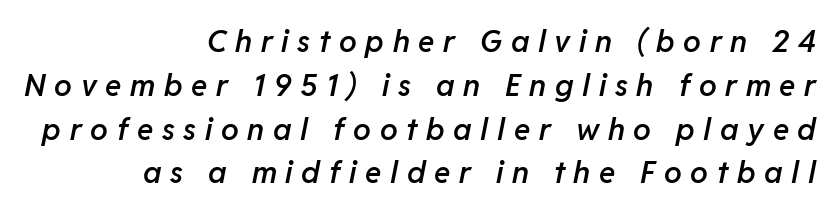
The image shows 30 px semibold type, italic (leaning right); set right-aligned, normal line spacing (1.46x), unusually wide letter spacing (+0.29 em), not underlined; low stroke contrast and a medium x-height.
